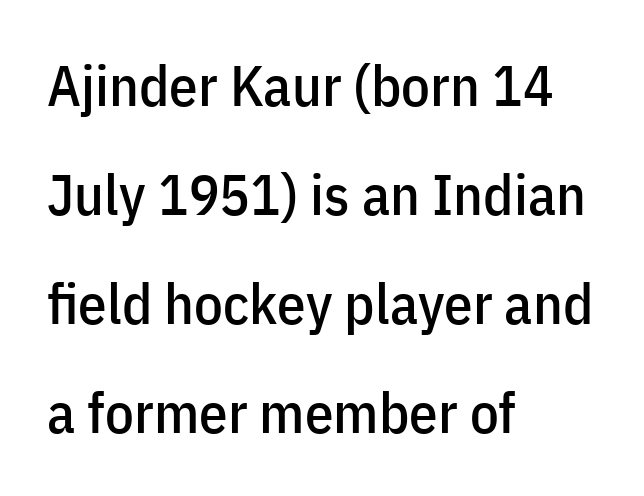
{"serif": "no", "italic": "no", "width": "condensed", "stroke_contrast": "low", "x_height": "medium", "monospaced": "no", "underline": "no", "align": "left", "line_spacing": "loose", "line_spacing_ratio": 1.91, "letter_spacing": "normal", "letter_spacing_em": 0.0, "glyph_px": 57}
